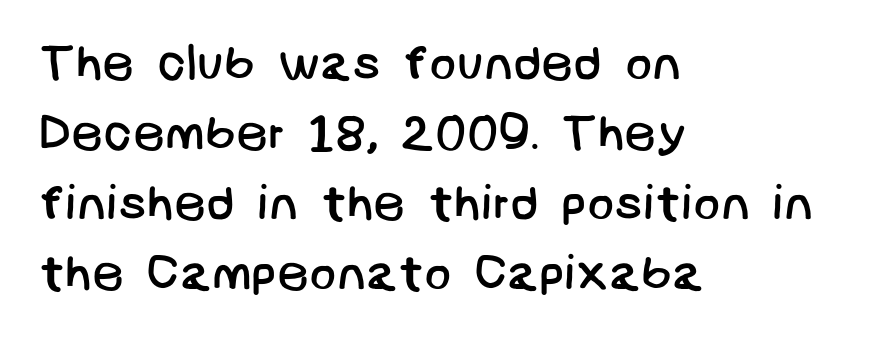
{"serif": "no", "bold": "no", "weight": "regular", "width": "normal", "stroke_contrast": "low", "x_height": "large", "underline": "no", "align": "left", "line_spacing": "normal", "line_spacing_ratio": 1.4, "letter_spacing": "normal", "letter_spacing_em": 0.0, "glyph_px": 50}
